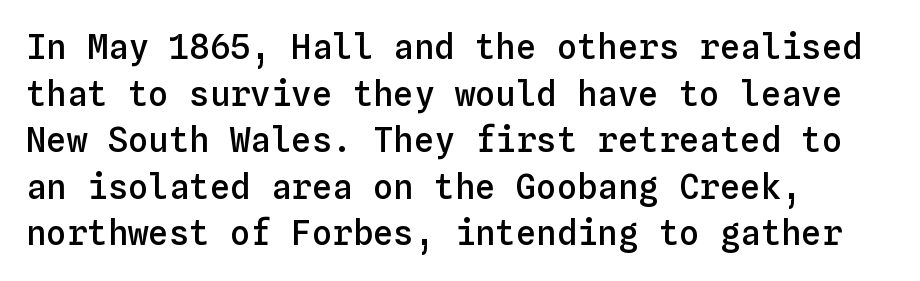
The image shows 34 px semibold type, upright, monospaced; set left-aligned, normal line spacing (1.37x), normal letter spacing, not underlined; low stroke contrast and a medium x-height.
